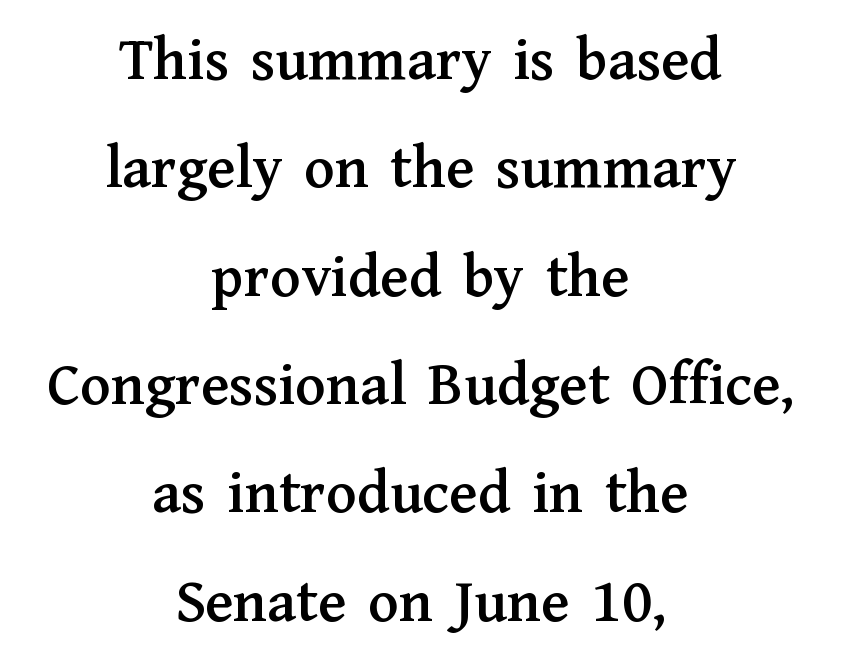
Q: Is the text italic (slanted)? A: No, it is upright.
Q: Is the typeface a serif or a sans-serif typeface? A: Serif.
Q: Is the text underlined? A: No.
Q: How is the paragraph aligned? A: Centered.
Q: Is the spacing between letters normal or unusually wide? A: Normal.
Q: Width (condensed, normal, or wide)? A: Normal.
Q: Stroke contrast? A: Medium.
Q: x-height? A: Medium.
Q: Monospaced? A: No.
